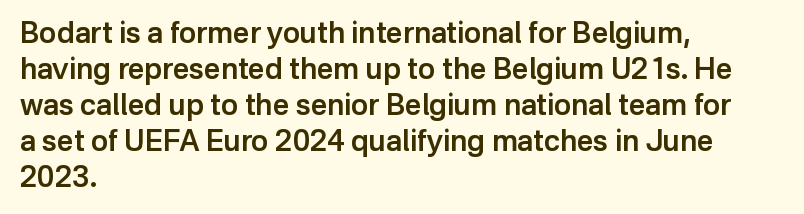
In terms of weight, the rendering is demibold, just under bold. A classic flush-left, rag-right setting is used for this passage. You can tell from the bare stems that sans-serif type was used. Designer's note — italics off, roman on. Each letter keeps its own natural width here, so spacing adapts to shape.
